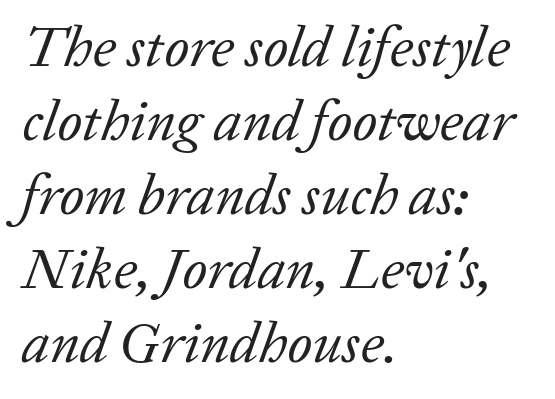
{"serif": "yes", "italic": "yes", "lean": "right", "slant_degrees": 20, "bold": "no", "weight": "regular", "width": "normal", "stroke_contrast": "low", "x_height": "medium", "monospaced": "no", "underline": "no", "align": "left", "line_spacing": "normal", "line_spacing_ratio": 1.3, "letter_spacing": "normal", "letter_spacing_em": 0.0, "glyph_px": 57}
